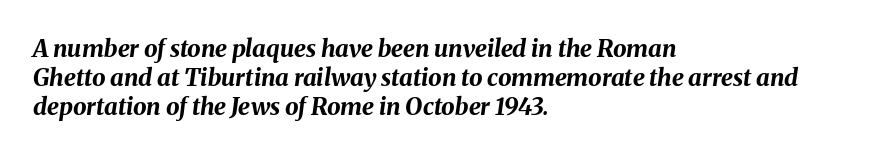
The passage is arranged the way most books set body copy — flush left. This rendering leaves character spacing at its baseline value. The glyphs look as if they've been sheared to an angle. Heavy-handed strokes throughout: this text is bold. Descenders hang freely into open space.
